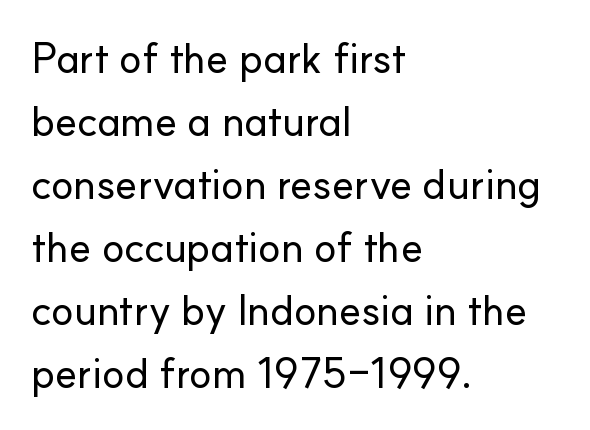
Line beginnings align vertically; line endings do not. Does the lettering tilt? It doesn't — this is upright. Regarding serifs, this sample does without them. Here the glyphs are tracked normally, forming tight word shapes.
